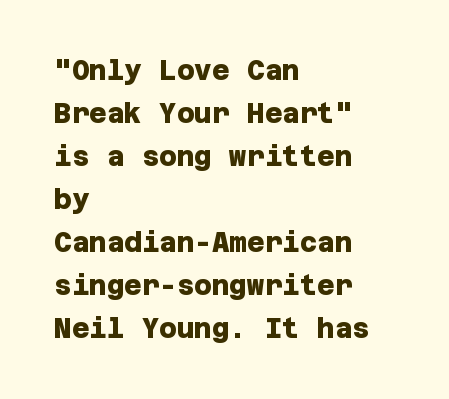
The image shows 27 px bold type; set left-aligned, normal line spacing (1.59x), normal letter spacing, not underlined.
